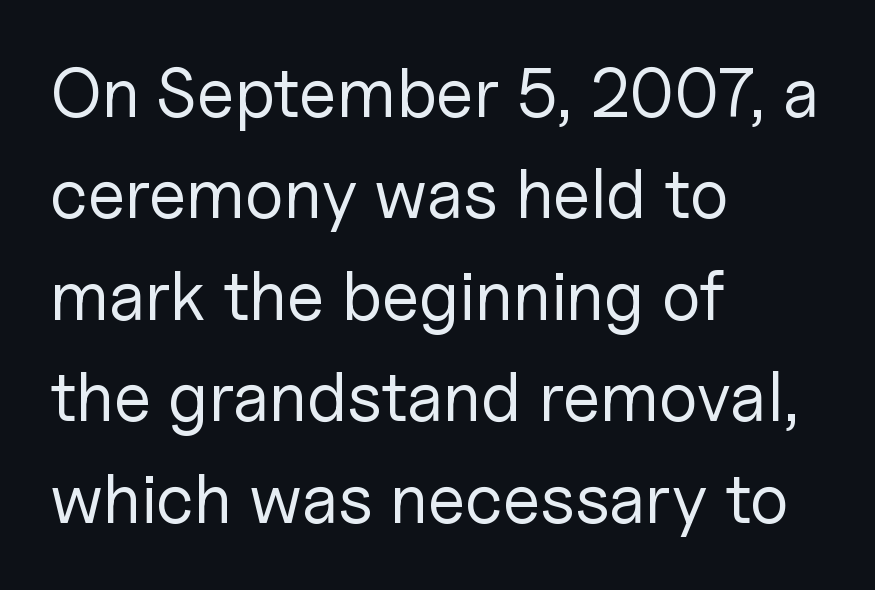
Short note: letters normally spaced. Serifs: no, the terminals of the letterforms are clean. Only glyphs here, with clear space below each row. No chunkiness to these letters — they're not bold. Reading down the column, the eye jumps a familiar distance to each next line. No italicization has been applied; the sample stays upright.
